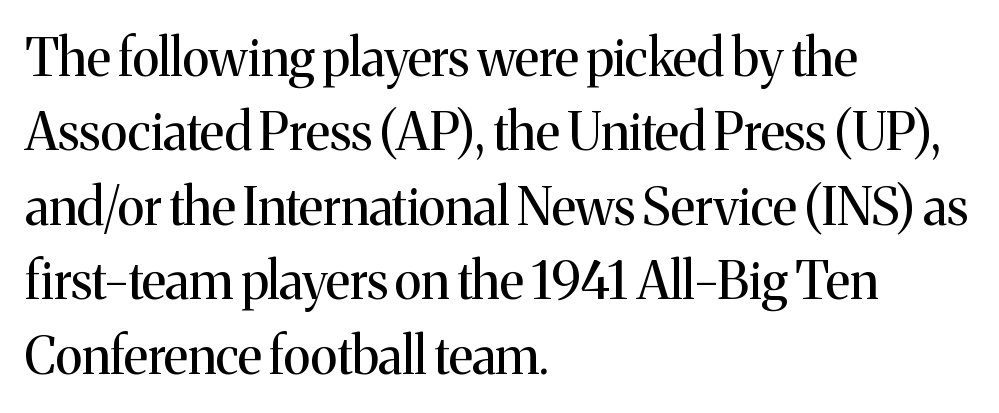
Q: Is the text bold? A: No.
Q: Is the text italic (slanted)? A: No, it is upright.
Q: Is the typeface a serif or a sans-serif typeface? A: Serif.
Q: Is the text underlined? A: No.
Q: How is the paragraph aligned? A: Left-aligned.
Q: Is the spacing between letters normal or unusually wide? A: Normal.
Q: Is the spacing between lines tight, normal or loose? A: Normal.
Q: Width (condensed, normal, or wide)? A: Normal.
Q: Stroke contrast? A: Medium.
Q: x-height? A: Medium.
Q: Monospaced? A: No.
